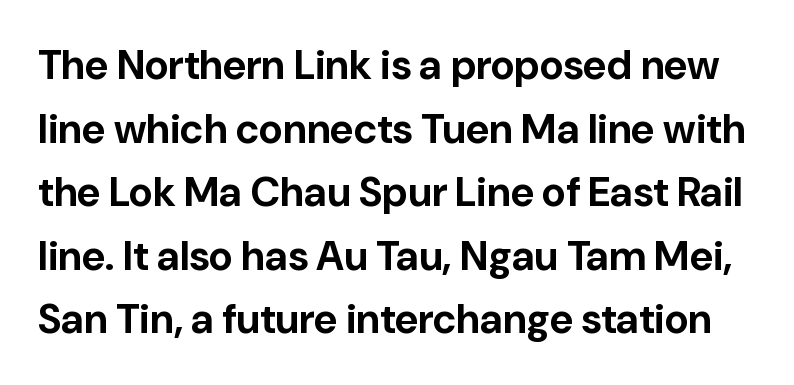
{"serif": "no", "italic": "no", "bold": "yes", "weight": "bold", "width": "normal", "stroke_contrast": "low", "x_height": "medium", "monospaced": "no", "underline": "no", "line_spacing": "normal", "line_spacing_ratio": 1.55, "letter_spacing": "normal", "letter_spacing_em": 0.0, "glyph_px": 41}
